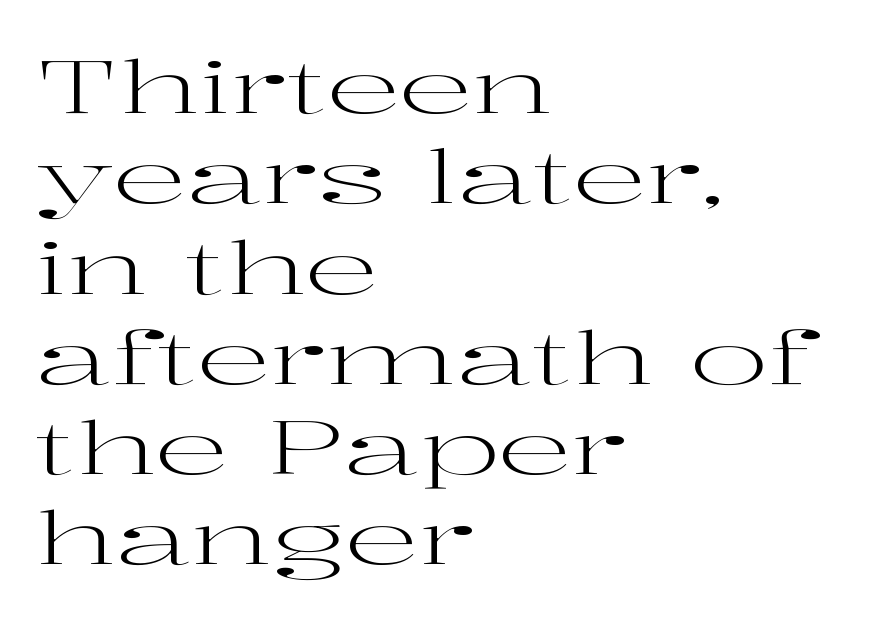
The image shows 74 px regular-weight, wide serif type, upright; set left-aligned, line spacing 1.22x, normal letter spacing, not underlined; high stroke contrast and a medium x-height.
